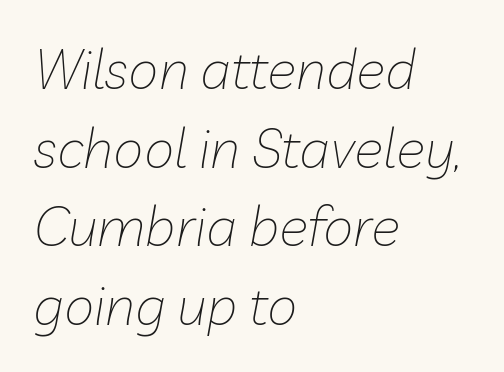
Compared with a centered layout, this one pins lines to the left instead. Vertical spacing — default. Yep, that's italic — everything's leaning. Bare-footed words on every line. Glyph-to-glyph distance matches everyday printed text.
